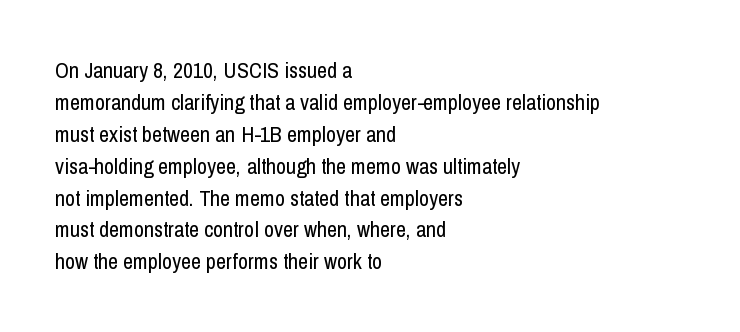
The image shows 22 px text type, upright; set left-aligned, normal line spacing (1.45x), normal letter spacing, not underlined.
